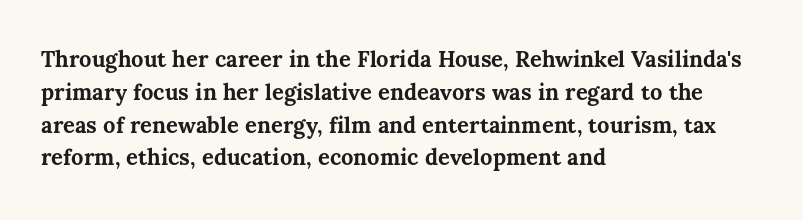
Nobody touched the tracking dial on this one. Alignment: flush left. Tall strokes in this sample are plumb rather than angled. Weight: bold.
